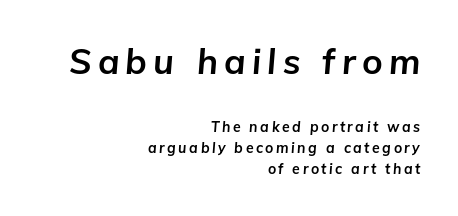
{"italic": "yes", "lean": "right", "slant_degrees": 5, "bold": "yes", "weight": "bold", "width": "normal", "stroke_contrast": "low", "x_height": "medium", "monospaced": "no", "underline": "no", "align": "right", "line_spacing": "normal", "line_spacing_ratio": 1.47, "larger_block": "first", "size_ratio": 2.5, "glyph_px": 35}
